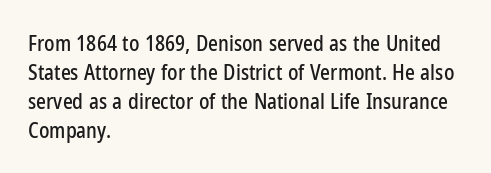
Q: Is the text italic (slanted)? A: No, it is upright.
Q: Is the text underlined? A: No.
Q: How is the paragraph aligned? A: Left-aligned.
Q: Is the spacing between letters normal or unusually wide? A: Normal.
Q: Is the spacing between lines tight, normal or loose? A: Normal.
